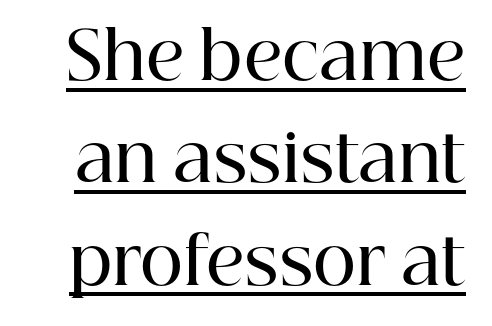
The image shows 66 px semibold serif type, upright; set normal line spacing (1.55x), normal letter spacing, underlined; high stroke contrast and a medium x-height.
